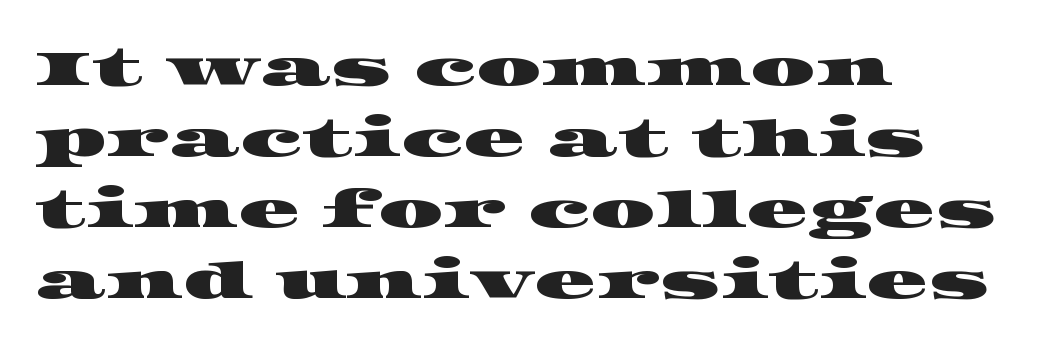
The image shows 51 px wide serif type; set left-aligned, normal line spacing (1.39x), normal letter spacing, not underlined; high stroke contrast and a large x-height.
